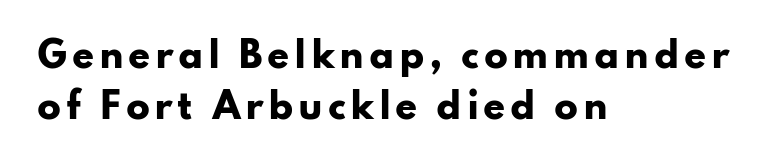
Typographic density is high because the face is bold. This rendering employs a face without finishing strokes, i.e., a sans-serif. The rows are spaced the way most documents space them. In terms of posture, this sample is upright. You could not count columns in this text — the font is proportionally spaced. A bare baseline throughout the passage.
